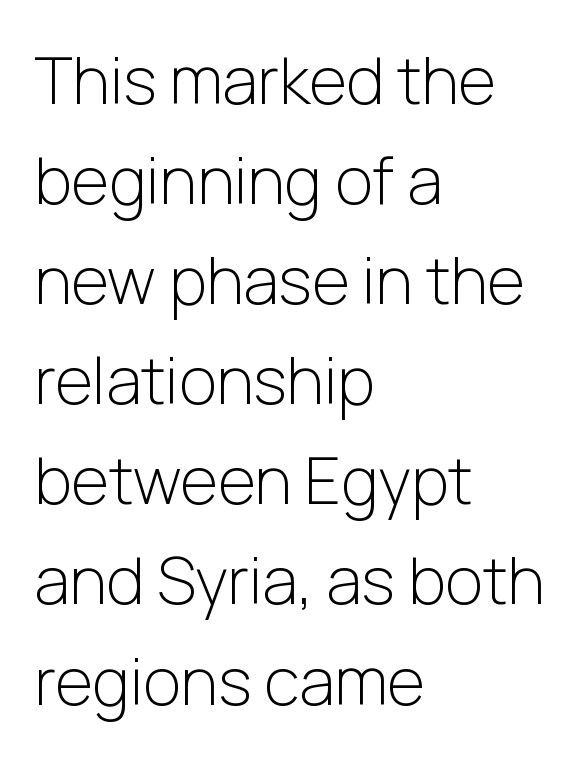
Only glyphs here, with clear space below each row. Compared with typical body copy, the letter spacing here is the same. When letters stand straight like this, we call the style roman or upright. One glance says typical: line gaps are just what's usual.
